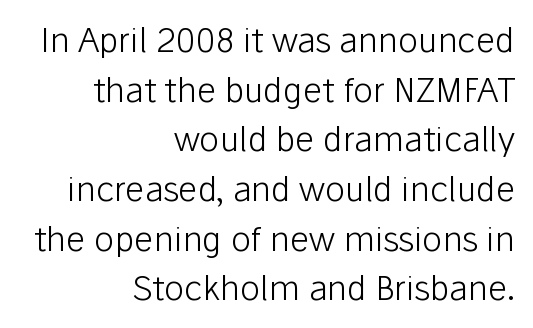
Each line ends at the same right margin while the left side varies. Think of a printed novel: that variable character pitch is what you see here. The line texture is even and compact thanks to regular tracking. You can tell it's not italic because the verticals are truly vertical. Letters have the restrained weight of plain body copy at most.
